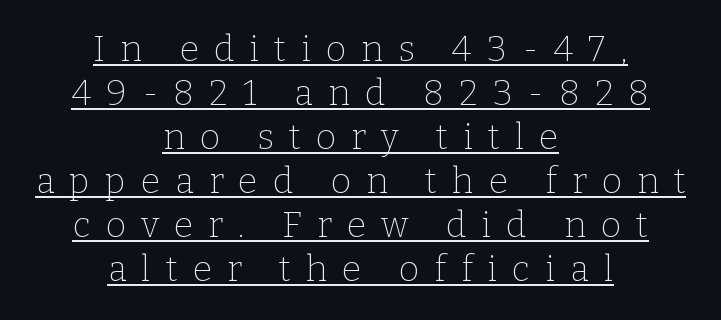
{"serif": "yes", "italic": "no", "bold": "no", "weight": "thin", "width": "normal", "stroke_contrast": "low", "x_height": "medium", "monospaced": "no", "underline": "yes", "align": "center", "line_spacing": "normal", "line_spacing_ratio": 1.26, "letter_spacing": "wide", "letter_spacing_em": 0.43, "glyph_px": 35}
